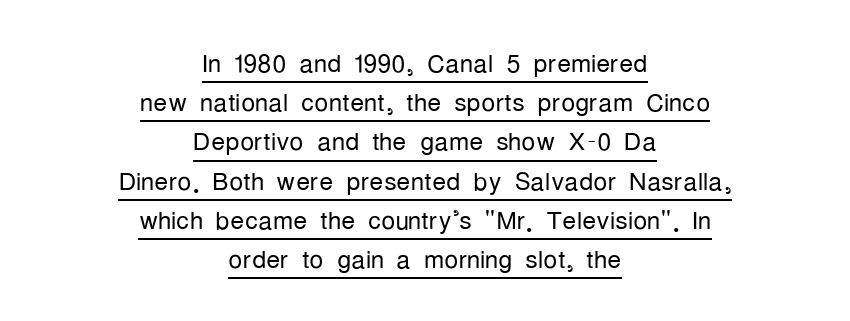
The designer dialed line spacing down below the default. These lines keep a tight, regular rhythm from letter to letter. Observe the absence of serifs on each vertical stroke in this sample. Style check: upright.
